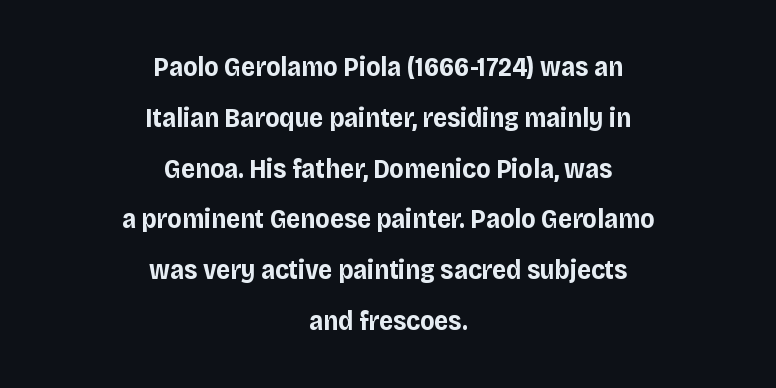
Typographic density is high because the face is bold. Honestly, there is no underline to notice here at all. Tall strokes in this sample are plumb rather than angled. Words appear dense and cohesive because spacing is normal. In CSS terms this would be text-align: center.
